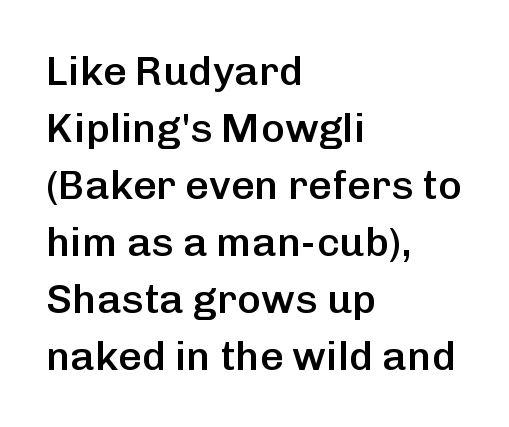
Q: Is the text bold? A: Semi-bold.
Q: Is the text italic (slanted)? A: No, it is upright.
Q: Is the typeface a serif or a sans-serif typeface? A: Sans-serif.
Q: Is the text underlined? A: No.
Q: How is the paragraph aligned? A: Left-aligned.
Q: Is the spacing between letters normal or unusually wide? A: Normal.
Q: Is the spacing between lines tight, normal or loose? A: Normal.
Q: Width (condensed, normal, or wide)? A: Normal.
Q: Stroke contrast? A: Low.
Q: x-height? A: Medium.
Q: Monospaced? A: No.
